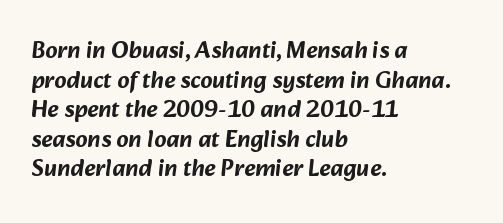
The image shows 24 px text type; set left-aligned, line spacing 1.23x, normal letter spacing, not underlined.
